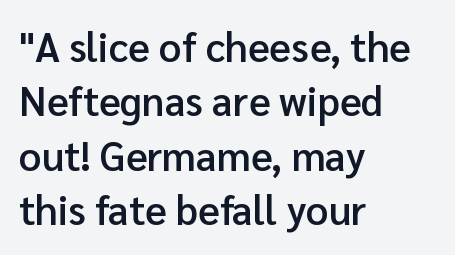
The image shows 40 px semibold sans-serif type, upright; set left-aligned, normal line spacing (1.36x), normal letter spacing, not underlined; low stroke contrast and a medium x-height.
